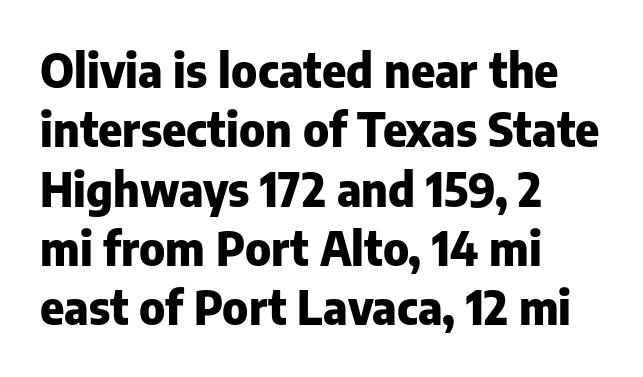
The image shows 46 px heavy sans-serif type, upright; set left-aligned, normal line spacing (1.29x), normal letter spacing, not underlined; low stroke contrast and a medium x-height.
